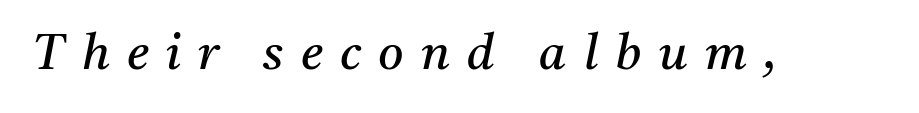
Is this a heavy cut? Hardly; it is regular or lighter. Beneath every word, the page is bare. Compared with ordinary roman type, these characters are visibly tilted. The letters are spread apart with noticeably loose tracking.
